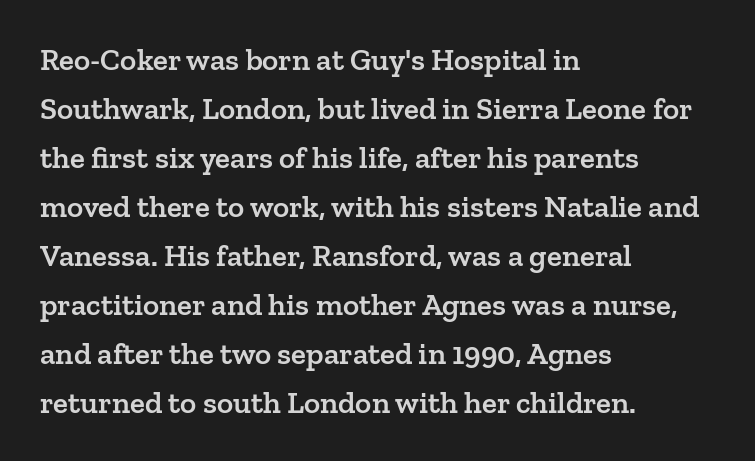
Q: Is the text bold? A: Semi-bold.
Q: Is the text italic (slanted)? A: No, it is upright.
Q: Is the typeface a serif or a sans-serif typeface? A: Serif.
Q: Is the text underlined? A: No.
Q: How is the paragraph aligned? A: Left-aligned.
Q: Is the spacing between letters normal or unusually wide? A: Normal.
Q: Is the spacing between lines tight, normal or loose? A: Normal.
Q: Width (condensed, normal, or wide)? A: Normal.
Q: Stroke contrast? A: Low.
Q: x-height? A: Medium.
Q: Monospaced? A: No.
